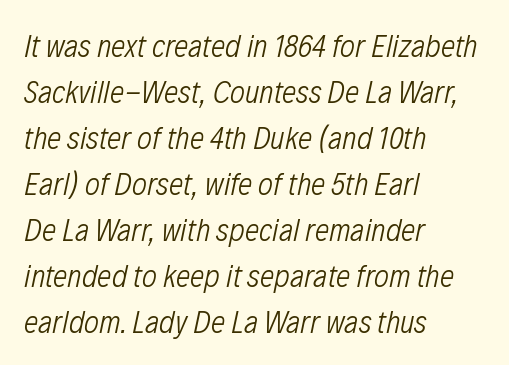
The image shows 32 px light, condensed type, italic (leaning right); set left-aligned, normal line spacing (1.44x), normal letter spacing, not underlined; low stroke contrast and a medium x-height.
